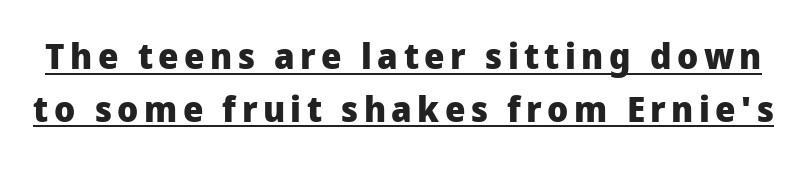
The image shows 36 px heavy sans-serif type, upright; set normal line spacing (1.47x), underlined; low stroke contrast and a medium x-height.
